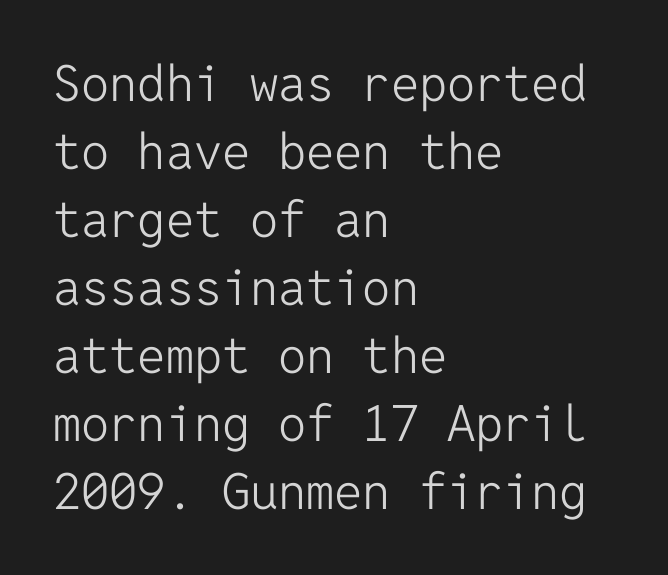
Q: Is the text bold? A: No.
Q: Is the text italic (slanted)? A: No, it is upright.
Q: Is the typeface a serif or a sans-serif typeface? A: Sans-serif.
Q: Is the text underlined? A: No.
Q: How is the paragraph aligned? A: Left-aligned.
Q: Is the spacing between letters normal or unusually wide? A: Normal.
Q: Is the spacing between lines tight, normal or loose? A: Normal.
Q: Width (condensed, normal, or wide)? A: Normal.
Q: Stroke contrast? A: Low.
Q: x-height? A: Medium.
Q: Monospaced? A: Yes.
